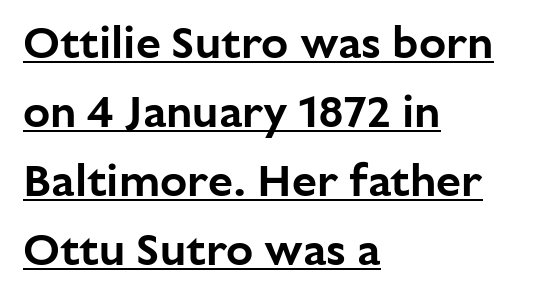
{"serif": "no", "italic": "no", "width": "normal", "stroke_contrast": "low", "x_height": "medium", "monospaced": "no", "underline": "yes", "align": "left", "line_spacing": "normal", "line_spacing_ratio": 1.53, "letter_spacing": "normal", "letter_spacing_em": 0.0, "glyph_px": 45}
